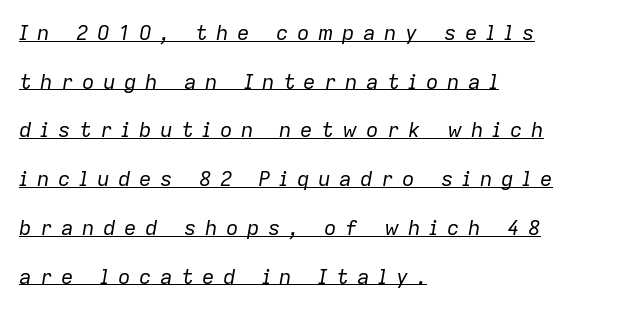
Q: Is the text bold? A: No.
Q: Is the text italic (slanted)? A: Yes, it leans right by about 9 degrees.
Q: Is the text underlined? A: Yes.
Q: How is the paragraph aligned? A: Left-aligned.
Q: Is the spacing between letters normal or unusually wide? A: Unusually wide.
Q: Is the spacing between lines tight, normal or loose? A: Loose.
